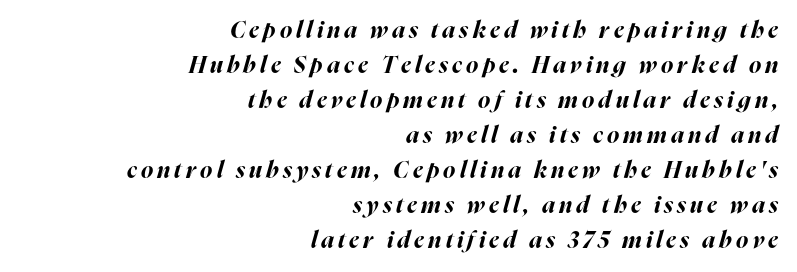
The image shows 23 px bold type, italic (leaning right); set right-aligned, normal line spacing (1.52x), not underlined.
